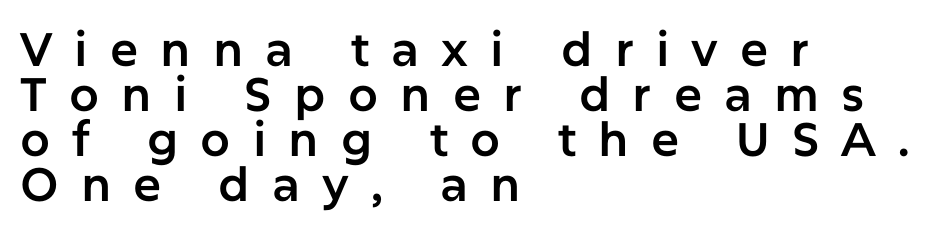
Does extra space separate the letters? Yes, quite a lot of it. A typesetter would label this face a sans. Tightly led — the rows are bunched. Type without underlining. A typesetter would call this proportional, since set widths differ per character.
